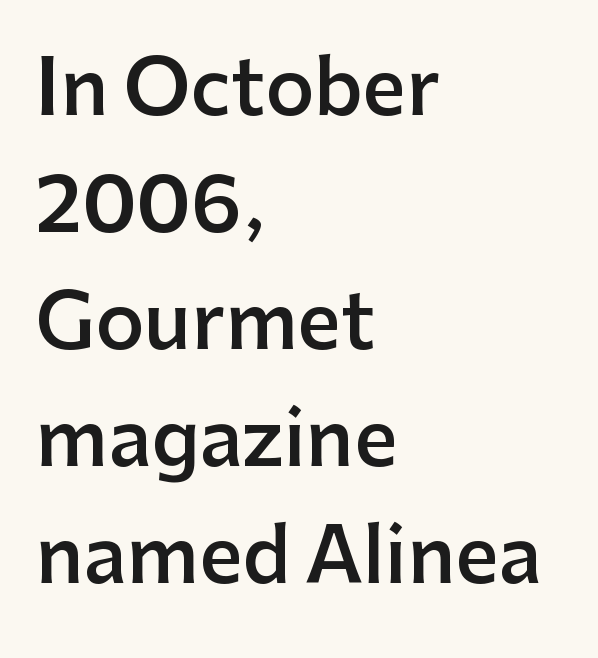
The image shows 76 px semibold sans-serif type, upright; set left-aligned, normal line spacing (1.54x), normal letter spacing, not underlined; low stroke contrast and a medium x-height.
